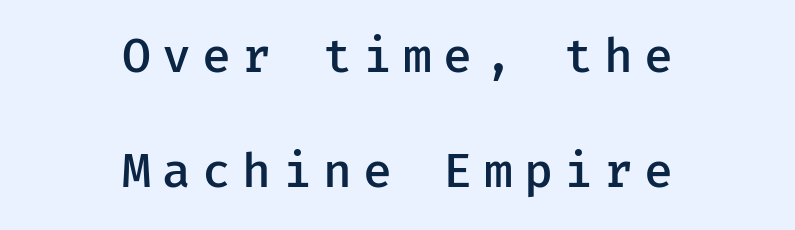
Q: Is the text bold? A: Semi-bold.
Q: Is the text italic (slanted)? A: No, it is upright.
Q: Is the typeface a serif or a sans-serif typeface? A: Sans-serif.
Q: Is the text underlined? A: No.
Q: How is the paragraph aligned? A: Centered.
Q: Is the spacing between letters normal or unusually wide? A: Unusually wide.
Q: Is the spacing between lines tight, normal or loose? A: Loose.
Q: Width (condensed, normal, or wide)? A: Normal.
Q: Stroke contrast? A: Low.
Q: x-height? A: Medium.
Q: Monospaced? A: Yes.
